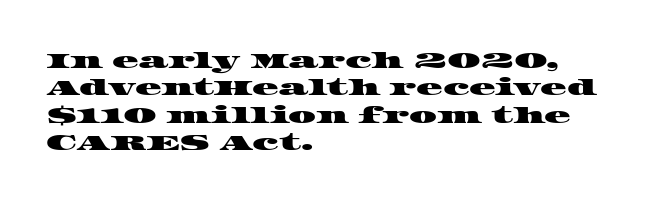
Which margin do the lines hug? The left one — the right edge is uneven. The space directly below the letters is spotless. Spacing between characters is what you'd get straight out of the box.
